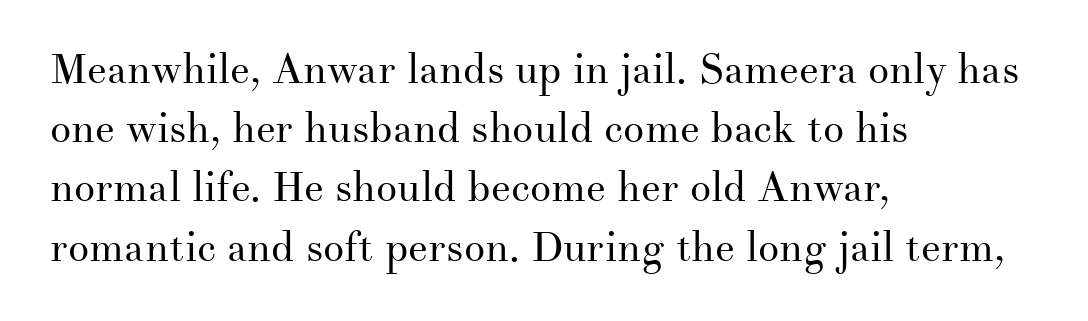
The passage shown is typed in a proportional face where columns would drift. Every row of glyphs begins at an identical x-position on the left. This is the regular roman posture of the typeface. The characters display serif detailing at their extremities.
